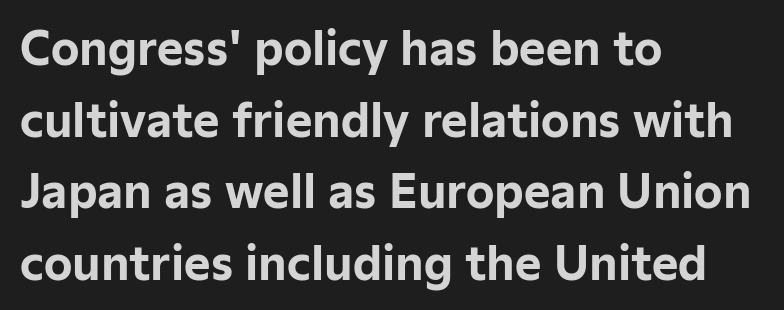
Horizontally, the lines are justified to the leading edge only. Strong, thick strokes mark this as bold type. Nobody drew a line under any word here. No extra tracking has been applied to these lines. Serifs: no, the terminals of the letterforms are clean.
